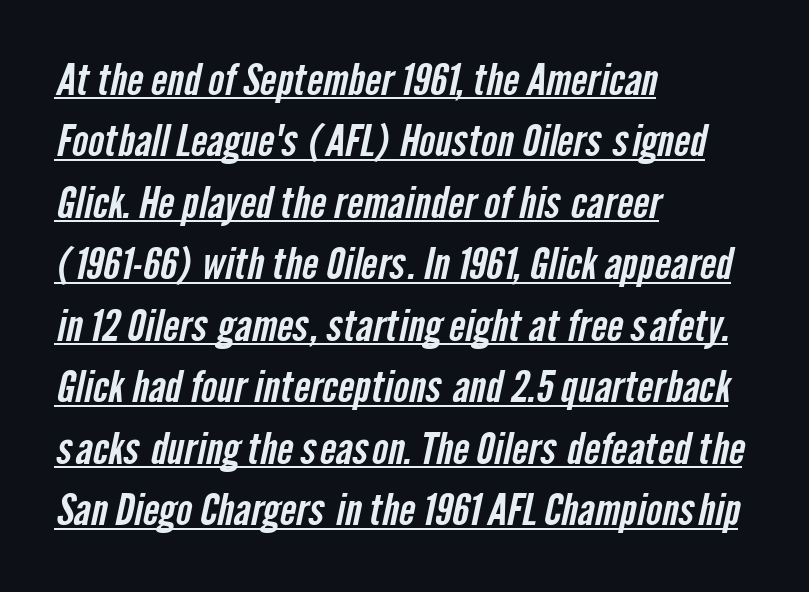
Visually the block forms a straight wall on the left and a jagged coastline on the right. Honestly, the row spacing looks completely unremarkable. Looks like regular typesetting: each glyph gets only the width it needs. Serifs: no, the terminals of the letterforms are clean. This sample uses plain, unmodified letter spacing.
